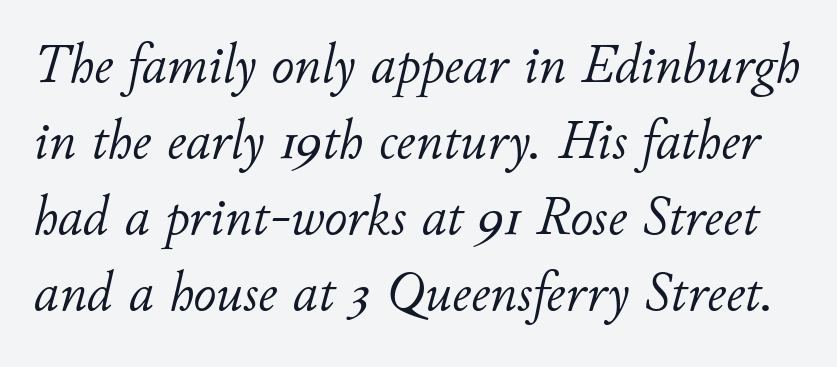
Q: Is the text bold? A: No.
Q: Is the text italic (slanted)? A: Yes, it leans right by about 11 degrees.
Q: Is the text underlined? A: No.
Q: Is the spacing between letters normal or unusually wide? A: Normal.
Q: Is the spacing between lines tight, normal or loose? A: Normal.
Q: Width (condensed, normal, or wide)? A: Normal.
Q: Stroke contrast? A: Low.
Q: x-height? A: Small.
Q: Monospaced? A: No.
